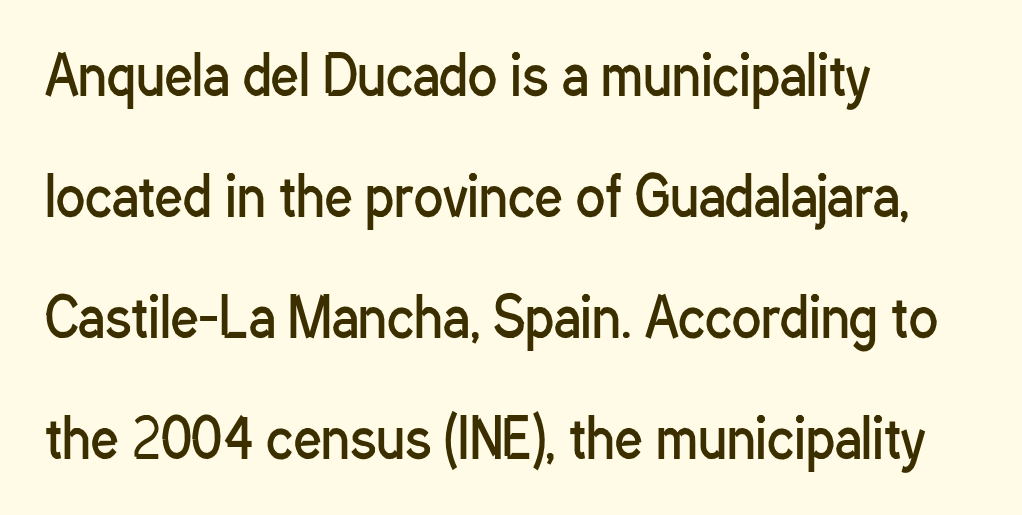
{"serif": "no", "italic": "no", "bold": "no", "weight": "regular", "width": "condensed", "stroke_contrast": "low", "x_height": "medium", "monospaced": "no", "underline": "no", "align": "left", "line_spacing": "loose", "line_spacing_ratio": 2.24, "letter_spacing": "normal", "letter_spacing_em": 0.0, "glyph_px": 54}
